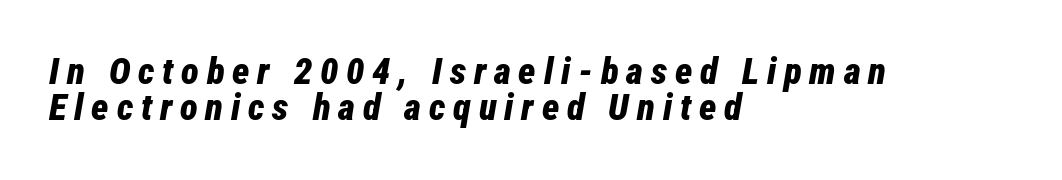
The baseline area is clear. Style check: oblique. Proportional: the letters do not fall into vertical columns. The tracking reads as deliberately expanded to a designer's eye. The text block is weighted toward the left margin, trailing off unevenly rightward.
